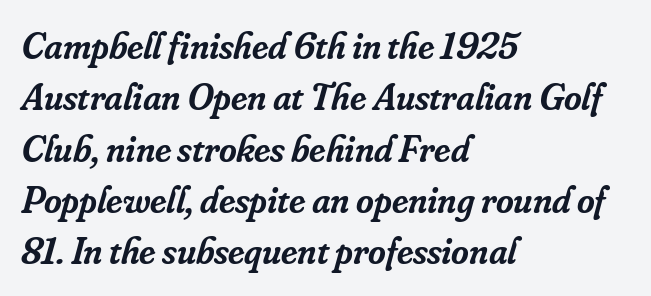
Q: Is the text bold? A: Semi-bold.
Q: Is the text italic (slanted)? A: Yes, it leans right by about 16 degrees.
Q: Is the typeface a serif or a sans-serif typeface? A: Serif.
Q: Is the text underlined? A: No.
Q: How is the paragraph aligned? A: Left-aligned.
Q: Is the spacing between letters normal or unusually wide? A: Normal.
Q: Is the spacing between lines tight, normal or loose? A: Normal.
Q: Width (condensed, normal, or wide)? A: Normal.
Q: Stroke contrast? A: Low.
Q: x-height? A: Small.
Q: Monospaced? A: No.
